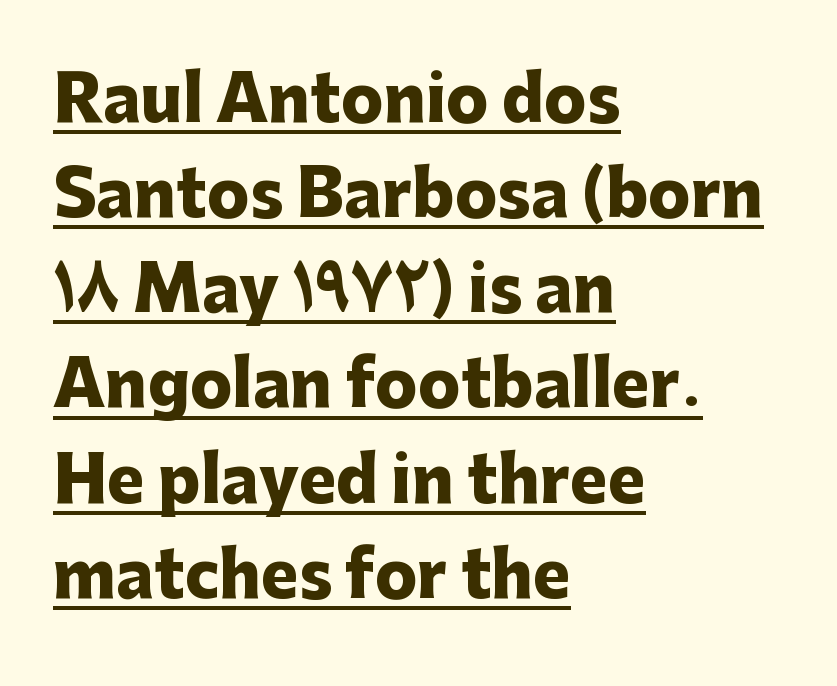
Q: Is the text bold? A: Yes.
Q: Is the text italic (slanted)? A: No, it is upright.
Q: Is the typeface a serif or a sans-serif typeface? A: Sans-serif.
Q: Is the text underlined? A: Yes.
Q: How is the paragraph aligned? A: Left-aligned.
Q: Is the spacing between letters normal or unusually wide? A: Normal.
Q: Is the spacing between lines tight, normal or loose? A: Normal.
Q: Width (condensed, normal, or wide)? A: Normal.
Q: Stroke contrast? A: Low.
Q: x-height? A: Medium.
Q: Monospaced? A: No.
